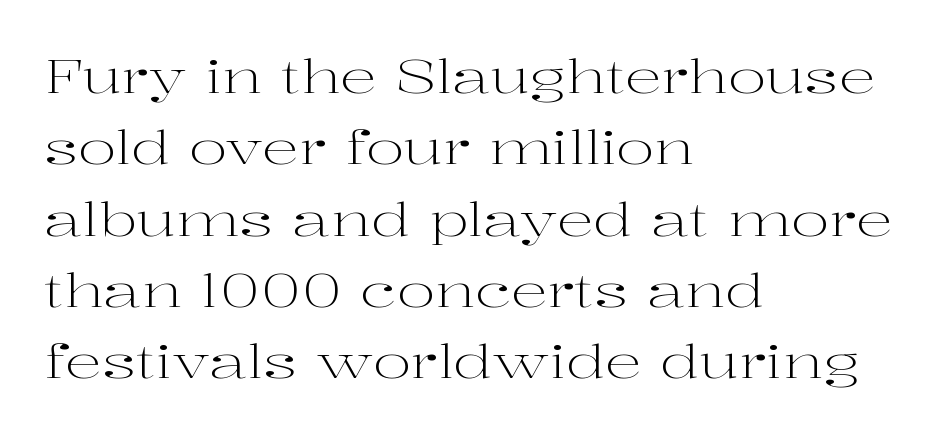
Q: Is the text bold? A: No.
Q: Is the text italic (slanted)? A: No, it is upright.
Q: Is the typeface a serif or a sans-serif typeface? A: Serif.
Q: Is the text underlined? A: No.
Q: How is the paragraph aligned? A: Left-aligned.
Q: Is the spacing between letters normal or unusually wide? A: Normal.
Q: Is the spacing between lines tight, normal or loose? A: Normal.
Q: Width (condensed, normal, or wide)? A: Wide.
Q: Stroke contrast? A: High.
Q: x-height? A: Medium.
Q: Monospaced? A: No.
